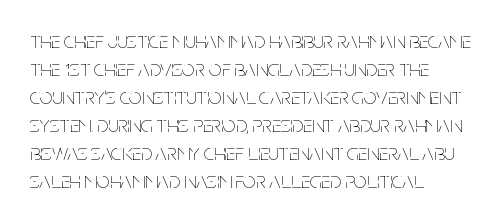
{"italic": "no", "bold": "no", "underline": "no", "align": "left", "line_spacing_ratio": 1.22, "letter_spacing": "normal", "letter_spacing_em": 0.0, "glyph_px": 23}
